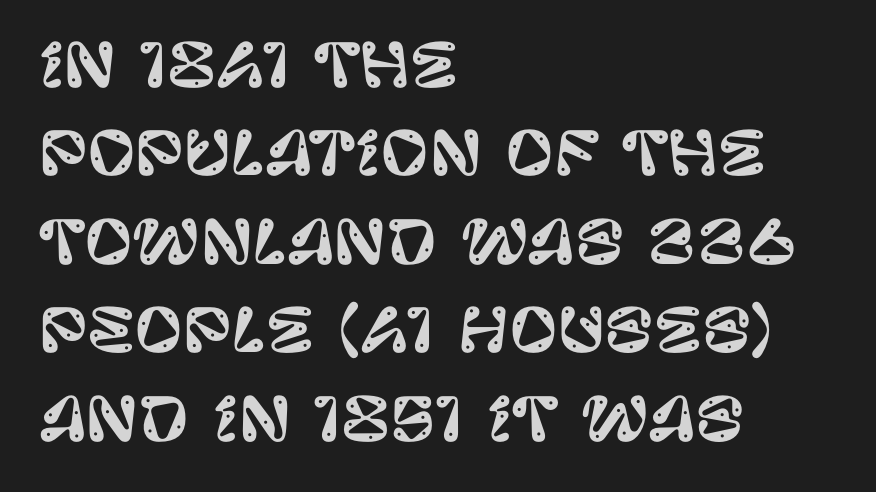
One glance says typical: line gaps are just what's usual. A typesetter would call this proportional, since set widths differ per character. Underline: absent. In terms of letterspacing, this is plain default setting.
